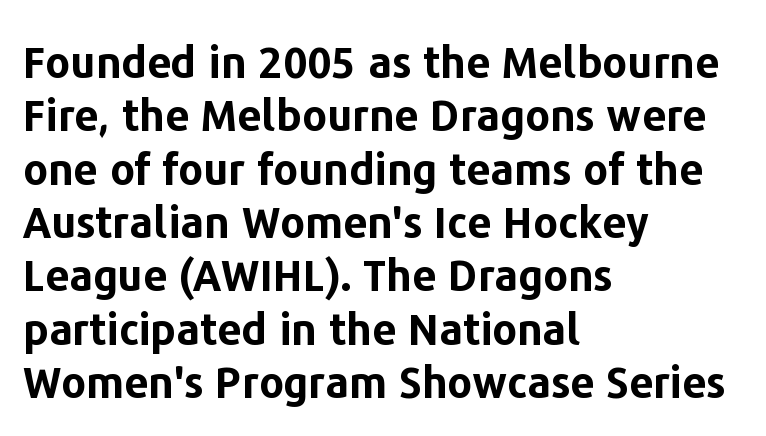
The characters display no serif detailing; their extremities are plain. No italicization has been applied; the sample stays upright. Heavy-handed strokes throughout: this text is bold. The face used here is proportionally spaced, like ordinary book or web type. Anything drawn beneath the words? Only blank space.
